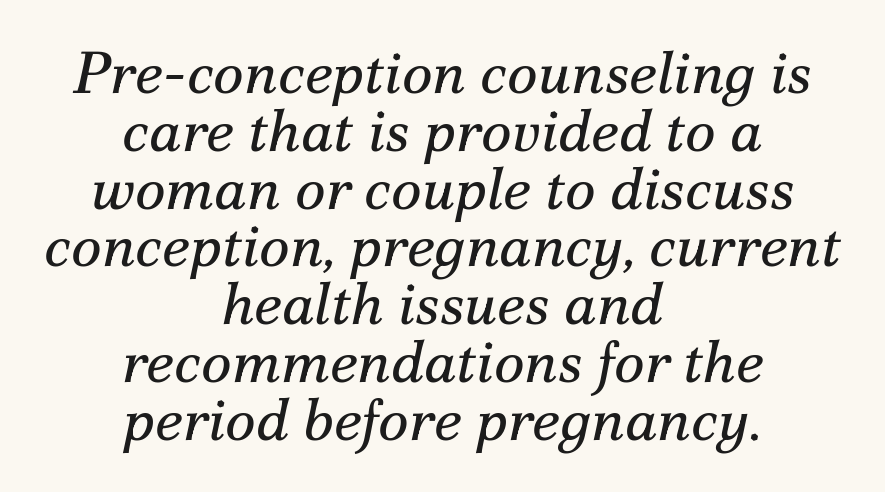
Q: Is the text bold? A: No.
Q: Is the text italic (slanted)? A: Yes, it leans right by about 12 degrees.
Q: Is the typeface a serif or a sans-serif typeface? A: Serif.
Q: Is the text underlined? A: No.
Q: How is the paragraph aligned? A: Centered.
Q: Is the spacing between letters normal or unusually wide? A: Normal.
Q: Is the spacing between lines tight, normal or loose? A: Tight.
Q: Width (condensed, normal, or wide)? A: Normal.
Q: Stroke contrast? A: Medium.
Q: x-height? A: Small.
Q: Monospaced? A: No.
